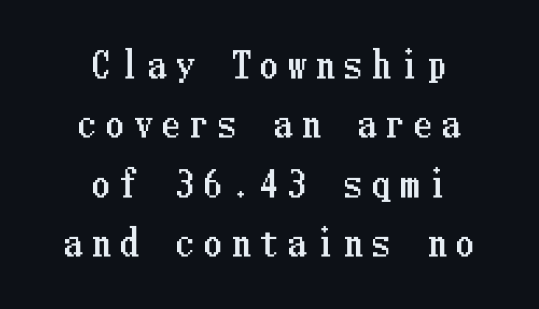
Q: Is the text italic (slanted)? A: No, it is upright.
Q: Is the text underlined? A: No.
Q: How is the paragraph aligned? A: Centered.
Q: Is the spacing between letters normal or unusually wide? A: Unusually wide.
Q: Is the spacing between lines tight, normal or loose? A: Normal.
Q: Width (condensed, normal, or wide)? A: Condensed.
Q: Stroke contrast? A: Low.
Q: x-height? A: Medium.
